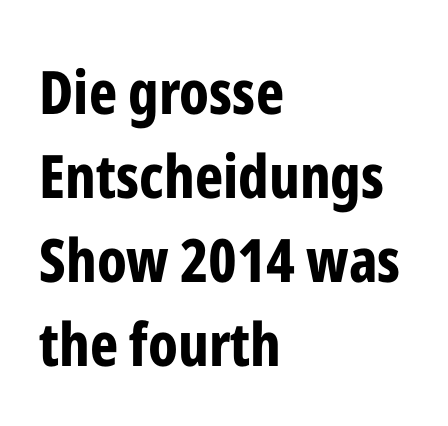
{"serif": "no", "italic": "no", "bold": "yes", "weight": "bold", "width": "condensed", "stroke_contrast": "low", "x_height": "medium", "monospaced": "no", "underline": "no", "align": "left", "line_spacing": "normal", "line_spacing_ratio": 1.4, "letter_spacing": "normal", "letter_spacing_em": 0.0, "glyph_px": 60}
